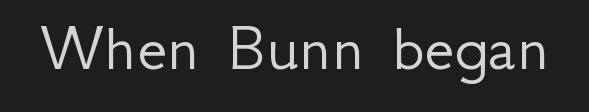
{"serif": "no", "italic": "no", "bold": "no", "weight": "light", "width": "normal", "stroke_contrast": "low", "x_height": "small", "monospaced": "no", "underline": "no", "letter_spacing": "normal", "letter_spacing_em": 0.0, "glyph_px": 69}
